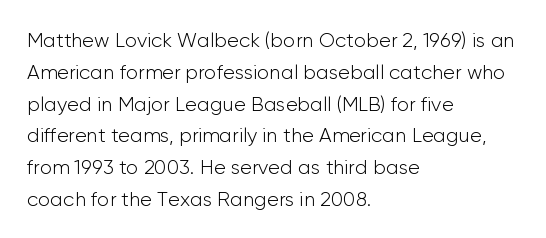
This is not heavy type; no bold has been used. Tracking here is standard; glyphs follow each other at the usual distance. Horizontal bands of white between lines are of average thickness. Underlining? Definitely not there. A student would call this left alignment; a typographer would say flush left, rag right.
